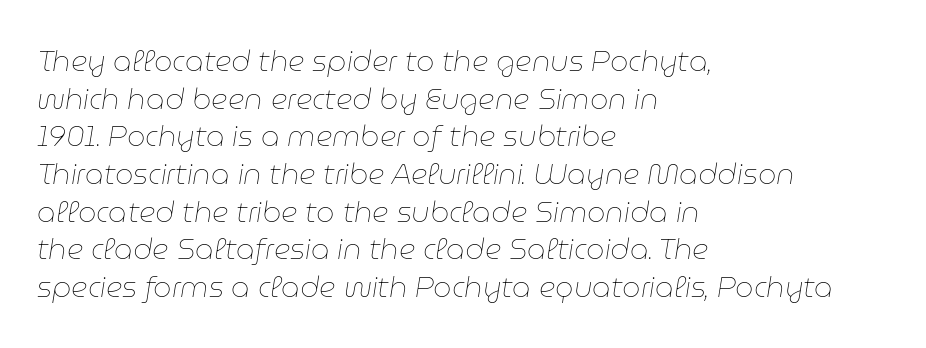
Reading down the column, the eye jumps a familiar distance to each next line. Stroke mass is kept to a normal reading level or below. Think of a printed novel: that variable character pitch is what you see here. Beneath every word, the page is bare. The gaps between neighbouring characters are ordinary and unremarkable. The whole block is typeset with a tilt.
